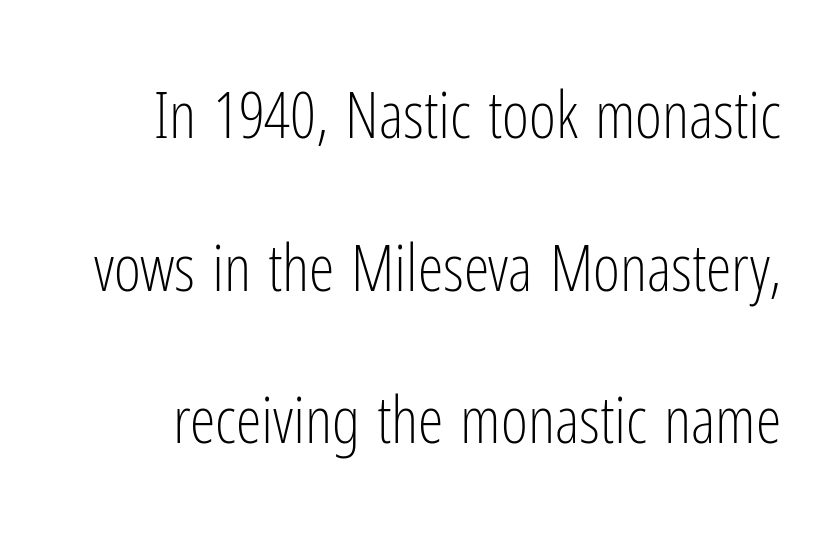
The image shows 65 px light, condensed sans-serif type, upright; set loose line spacing (2.35x), normal letter spacing, not underlined; low stroke contrast and a medium x-height.
